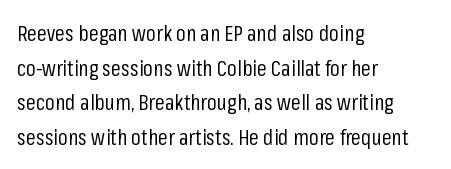
The image shows 22 px text type, upright; set left-aligned, normal line spacing (1.57x), normal letter spacing, not underlined.
